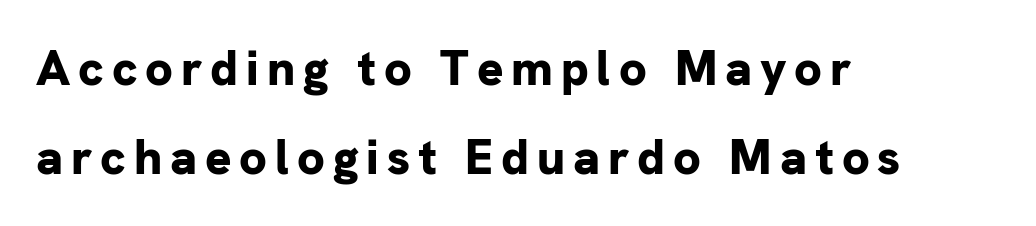
{"serif": "no", "italic": "no", "bold": "yes", "weight": "bold", "width": "normal", "stroke_contrast": "low", "x_height": "medium", "monospaced": "no", "underline": "no", "align": "left", "line_spacing_ratio": 1.82, "glyph_px": 49}
